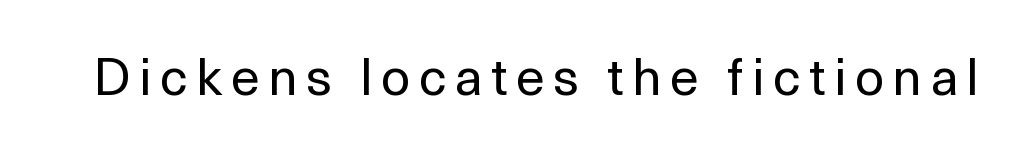
{"serif": "no", "italic": "no", "bold": "no", "weight": "regular", "width": "normal", "x_height": "medium", "monospaced": "no", "underline": "no", "glyph_px": 52}
